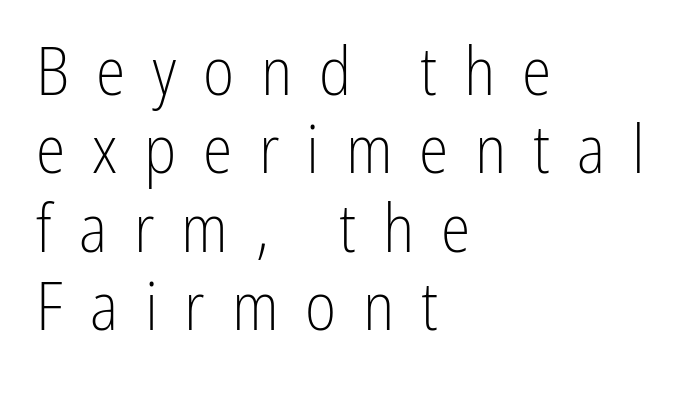
Q: Is the text bold? A: No.
Q: Is the text italic (slanted)? A: No, it is upright.
Q: Is the typeface a serif or a sans-serif typeface? A: Sans-serif.
Q: Is the text underlined? A: No.
Q: How is the paragraph aligned? A: Left-aligned.
Q: Is the spacing between letters normal or unusually wide? A: Unusually wide.
Q: Width (condensed, normal, or wide)? A: Condensed.
Q: Stroke contrast? A: Low.
Q: x-height? A: Medium.
Q: Monospaced? A: No.
